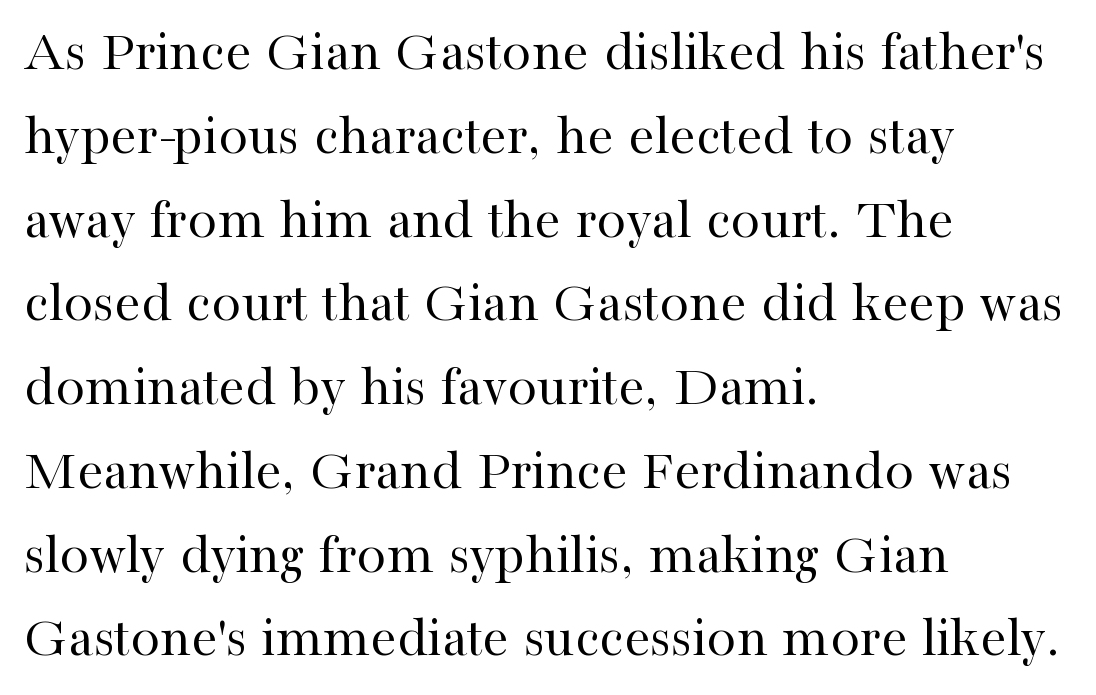
{"serif": "yes", "italic": "no", "bold": "no", "weight": "regular", "width": "normal", "stroke_contrast": "high", "x_height": "medium", "monospaced": "no", "underline": "no", "align": "left", "line_spacing": "normal", "line_spacing_ratio": 1.42, "letter_spacing": "normal", "letter_spacing_em": 0.0, "glyph_px": 59}
